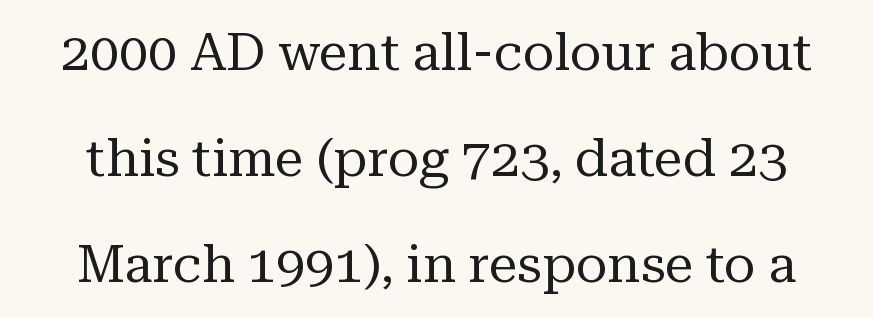
{"serif": "yes", "italic": "no", "bold": "no", "weight": "regular", "width": "normal", "stroke_contrast": "medium", "x_height": "medium", "monospaced": "no", "underline": "no", "line_spacing": "loose", "line_spacing_ratio": 2.04, "letter_spacing": "normal", "letter_spacing_em": 0.0, "glyph_px": 52}
